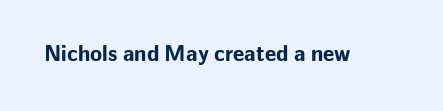
{"italic": "no", "bold": "yes", "underline": "no", "letter_spacing": "normal", "letter_spacing_em": 0.0, "glyph_px": 22}
